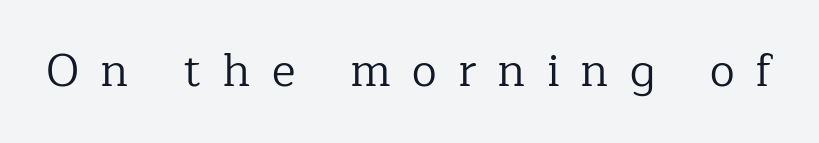
Q: Is the text bold? A: No.
Q: Is the text italic (slanted)? A: No, it is upright.
Q: Is the typeface a serif or a sans-serif typeface? A: Serif.
Q: Is the text underlined? A: No.
Q: Is the spacing between letters normal or unusually wide? A: Unusually wide.
Q: Width (condensed, normal, or wide)? A: Normal.
Q: Stroke contrast? A: Low.
Q: x-height? A: Medium.
Q: Monospaced? A: No.
